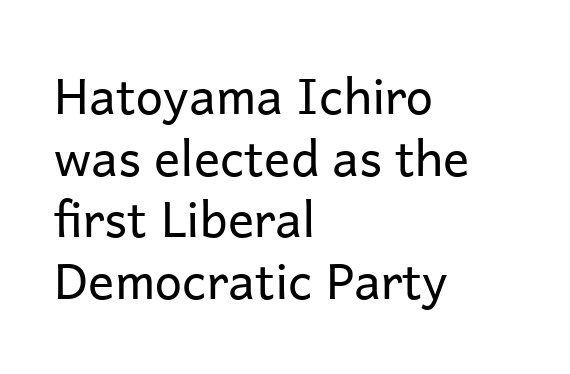
{"serif": "no", "italic": "no", "bold": "no", "weight": "regular", "width": "normal", "stroke_contrast": "low", "x_height": "medium", "monospaced": "no", "underline": "no", "align": "left", "line_spacing": "normal", "line_spacing_ratio": 1.26, "letter_spacing": "normal", "letter_spacing_em": 0.0, "glyph_px": 49}
